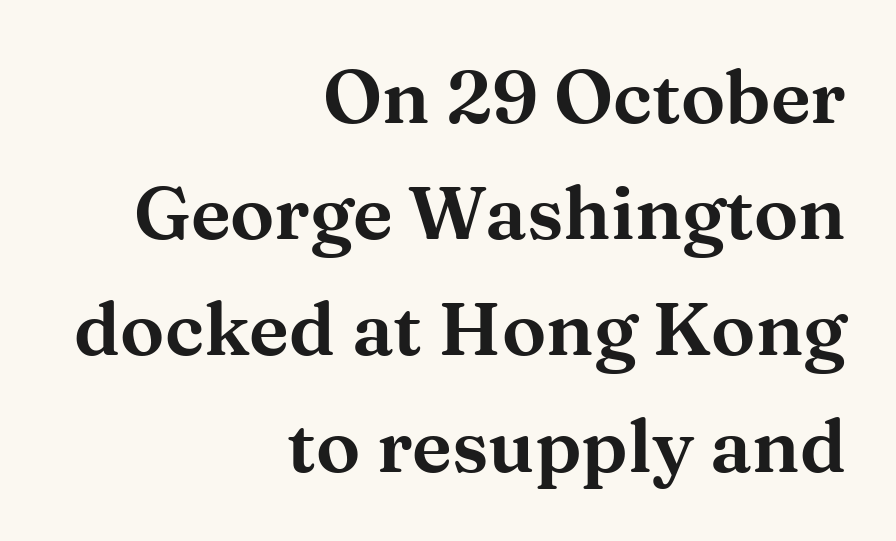
{"serif": "yes", "italic": "no", "width": "wide", "stroke_contrast": "medium", "x_height": "medium", "monospaced": "no", "underline": "no", "align": "right", "line_spacing": "normal", "line_spacing_ratio": 1.57, "letter_spacing": "normal", "letter_spacing_em": 0.0, "glyph_px": 74}
